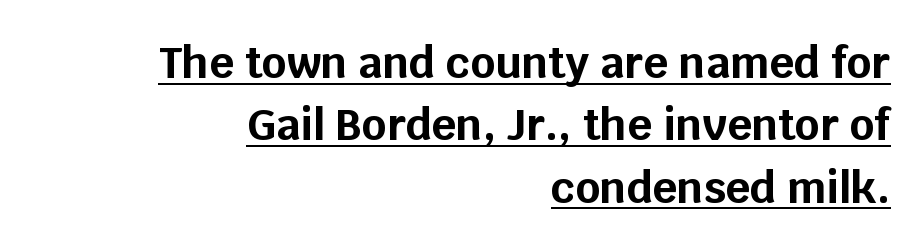
The image shows 43 px bold sans-serif type, upright; set right-aligned, normal line spacing (1.45x), normal letter spacing, underlined; low stroke contrast and a large x-height.
